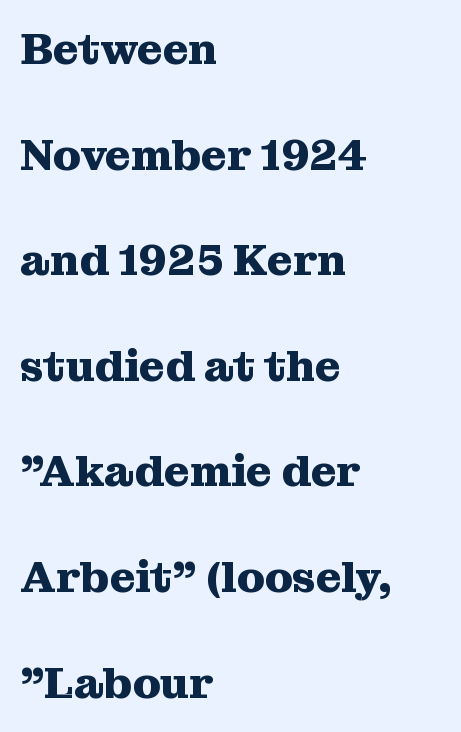
Q: Is the text bold? A: Yes.
Q: Is the text italic (slanted)? A: No, it is upright.
Q: Is the typeface a serif or a sans-serif typeface? A: Serif.
Q: Is the text underlined? A: No.
Q: How is the paragraph aligned? A: Left-aligned.
Q: Is the spacing between letters normal or unusually wide? A: Normal.
Q: Is the spacing between lines tight, normal or loose? A: Loose.
Q: Width (condensed, normal, or wide)? A: Normal.
Q: Stroke contrast? A: Medium.
Q: x-height? A: Medium.
Q: Monospaced? A: No.
